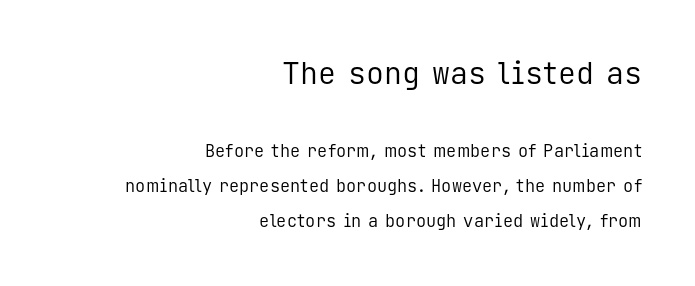
The face used here is rendered with its standard letterfit. The face looks like a standard text weight, possibly lighter. The compositor pushed each line to the right boundary. Monospaced: the letters line up in strict vertical columns. Notice how the stems are strictly vertical — no italics here. Of the two passages, the one on top uses the larger point size.
